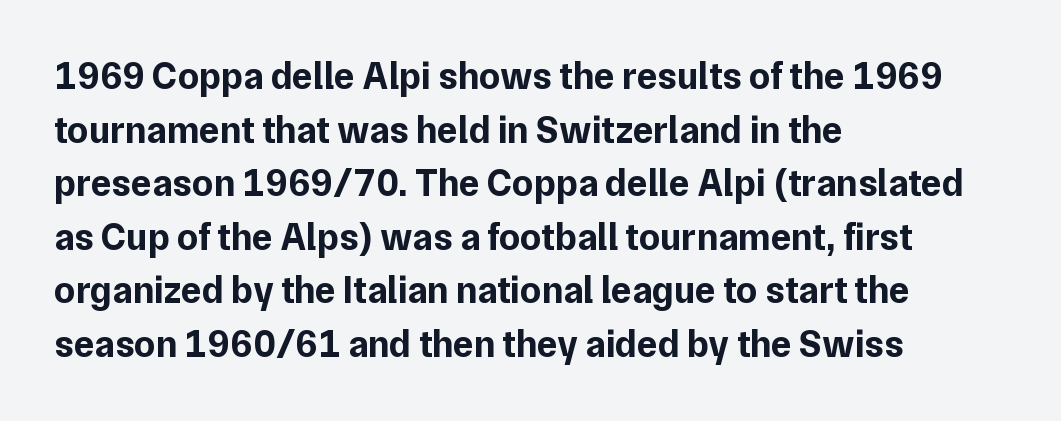
Short and long lines alike share a common starting point at left. Observe the absence of serifs on each vertical stroke in this sample. A typesetter would mark this as roman, not italic. The rendering uses a moderate line-height, typical for paragraphs. Proportional: the letters do not fall into vertical columns.
